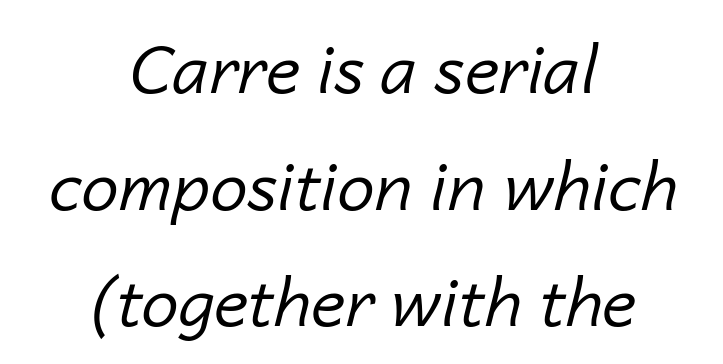
Q: Is the text bold? A: No.
Q: Is the text italic (slanted)? A: Yes, it leans right by about 14 degrees.
Q: Is the text underlined? A: No.
Q: How is the paragraph aligned? A: Centered.
Q: Is the spacing between letters normal or unusually wide? A: Normal.
Q: Width (condensed, normal, or wide)? A: Normal.
Q: Stroke contrast? A: Low.
Q: x-height? A: Medium.
Q: Monospaced? A: No.
